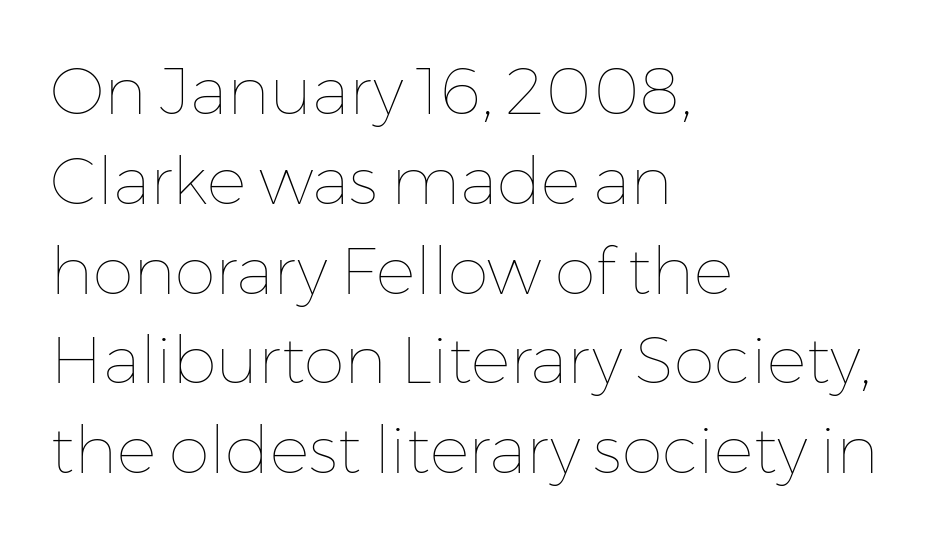
Weight: in the light-to-regular range. Students, note that the glyphs here touch the page at normal intervals. Compared with typical paragraphs, the rows here are spaced about the same. The passage shown is typed in a proportional face where columns would drift.
